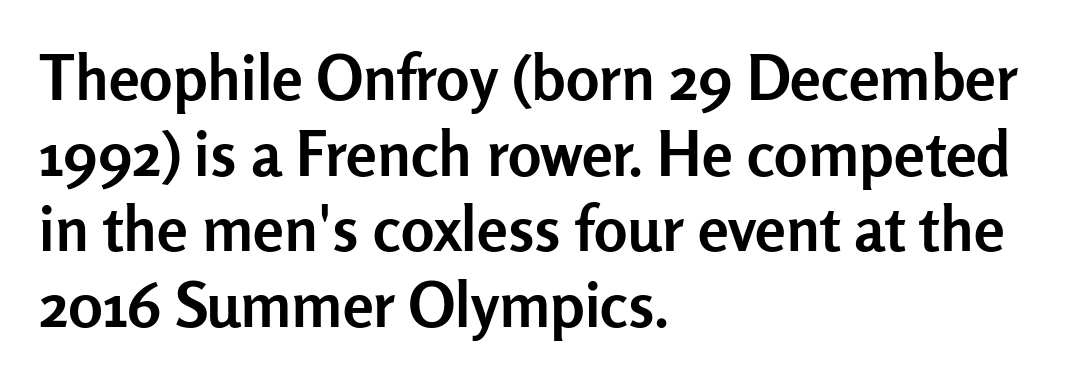
The image shows 62 px semibold sans-serif type, upright; set left-aligned, line spacing 1.22x, normal letter spacing, not underlined; low stroke contrast and a medium x-height.
